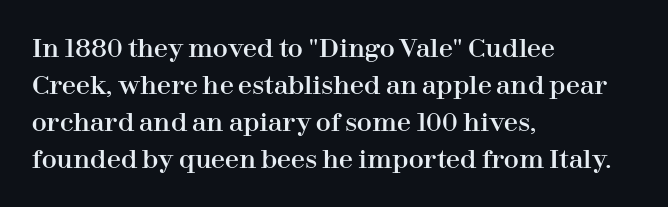
{"italic": "no", "underline": "no", "align": "left", "line_spacing": "normal", "line_spacing_ratio": 1.48, "letter_spacing": "normal", "letter_spacing_em": 0.0, "glyph_px": 25}
